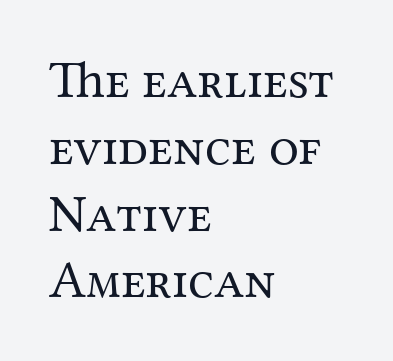
The image shows 53 px regular-weight serif type, upright; set left-aligned, normal line spacing (1.26x), normal letter spacing, not underlined; medium stroke contrast and a medium x-height.
